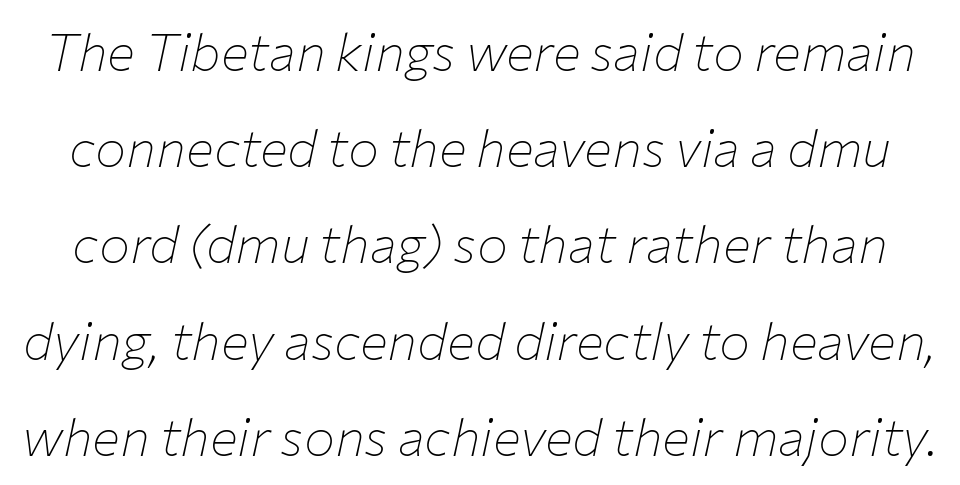
Q: Is the text bold? A: No.
Q: Is the text italic (slanted)? A: Yes, it leans right by about 12 degrees.
Q: Is the text underlined? A: No.
Q: Is the spacing between letters normal or unusually wide? A: Normal.
Q: Width (condensed, normal, or wide)? A: Normal.
Q: Stroke contrast? A: Low.
Q: x-height? A: Medium.
Q: Monospaced? A: No.
